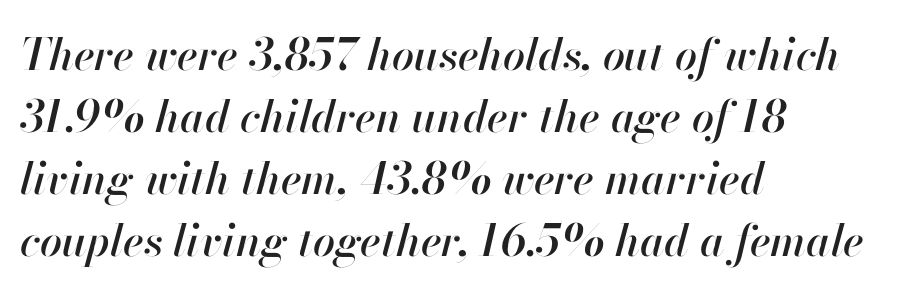
The type is set solid horizontally, with unmodified tracking. You can tell it's italic because the verticals aren't actually vertical. Think of a printed novel: that variable character pitch is what you see here. Horizontal alignment here is leftward, the default for most running prose.
